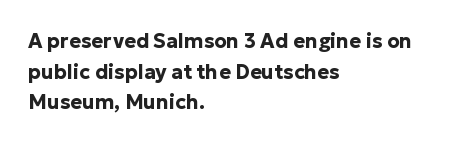
Q: Is the text bold? A: Yes.
Q: Is the text italic (slanted)? A: No, it is upright.
Q: Is the text underlined? A: No.
Q: How is the paragraph aligned? A: Left-aligned.
Q: Is the spacing between letters normal or unusually wide? A: Normal.
Q: Is the spacing between lines tight, normal or loose? A: Normal.
